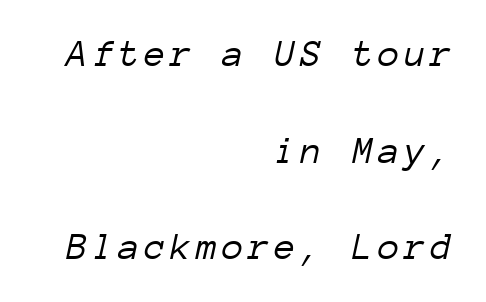
{"italic": "yes", "lean": "right", "slant_degrees": 12, "bold": "no", "weight": "light", "width": "normal", "stroke_contrast": "low", "x_height": "medium", "monospaced": "yes", "underline": "no", "align": "right", "line_spacing": "loose", "line_spacing_ratio": 2.48, "glyph_px": 39}
